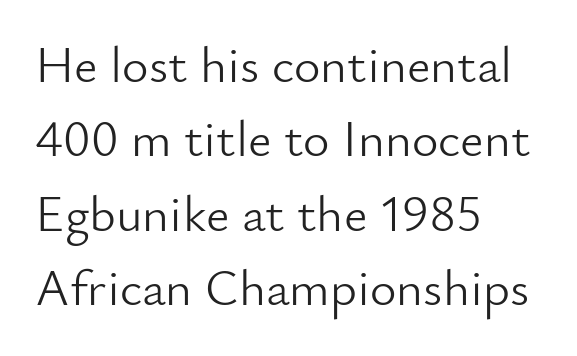
Q: Is the text bold? A: No.
Q: Is the text italic (slanted)? A: No, it is upright.
Q: Is the typeface a serif or a sans-serif typeface? A: Sans-serif.
Q: Is the text underlined? A: No.
Q: How is the paragraph aligned? A: Left-aligned.
Q: Is the spacing between letters normal or unusually wide? A: Normal.
Q: Is the spacing between lines tight, normal or loose? A: Normal.
Q: Width (condensed, normal, or wide)? A: Normal.
Q: Stroke contrast? A: Low.
Q: x-height? A: Small.
Q: Monospaced? A: No.
